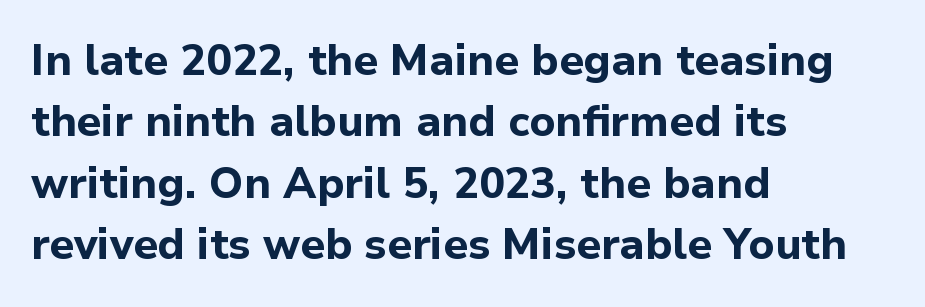
You can tell from the bare stems that sans-serif type was used. Descenders are the only things crossing below the line. A student would call this left alignment; a typographer would say flush left, rag right. Think of a printed novel: that variable character pitch is what you see here. Designer's note — italics off, roman on. Line spacing here is normal.
